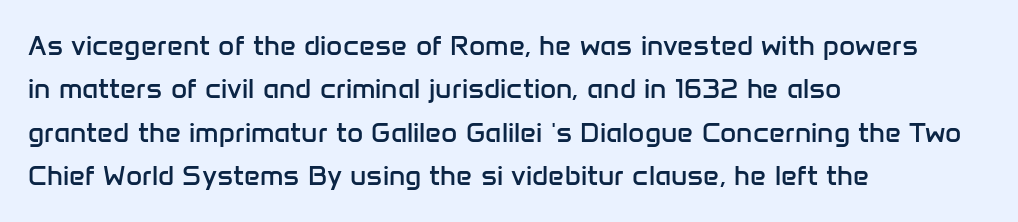
The characters are drawn with everyday or finer stroke widths. Teacher's note: observe the even left margin — that is flush-left alignment. Horizontal bands of white between lines are of average thickness. Unlike italic type, these characters show no tilt at all. Words float on clear page, feet unadorned. These lines are rendered in a variable-pitch font.
